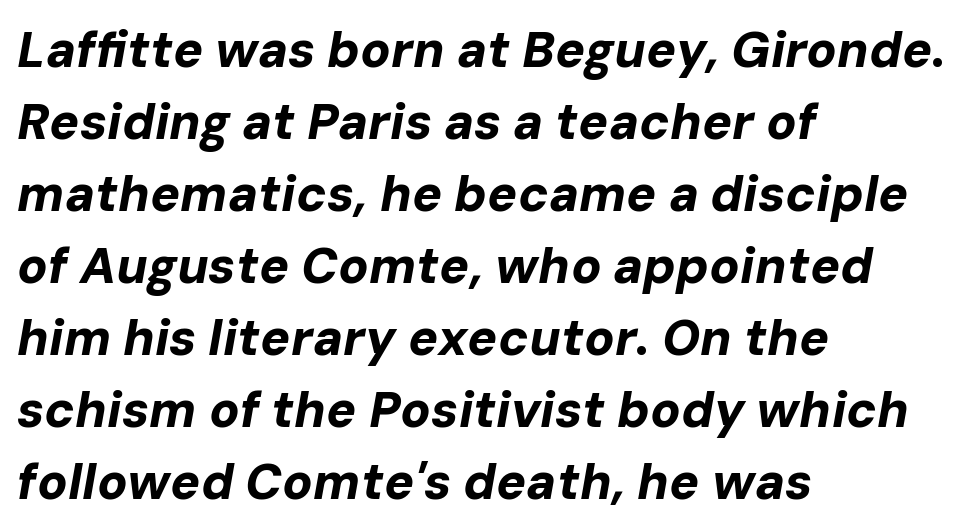
{"italic": "yes", "lean": "right", "slant_degrees": 10, "bold": "yes", "weight": "bold", "width": "normal", "stroke_contrast": "low", "x_height": "medium", "monospaced": "no", "underline": "no", "align": "left", "line_spacing": "normal", "line_spacing_ratio": 1.44, "letter_spacing": "normal", "letter_spacing_em": 0.0, "glyph_px": 50}
